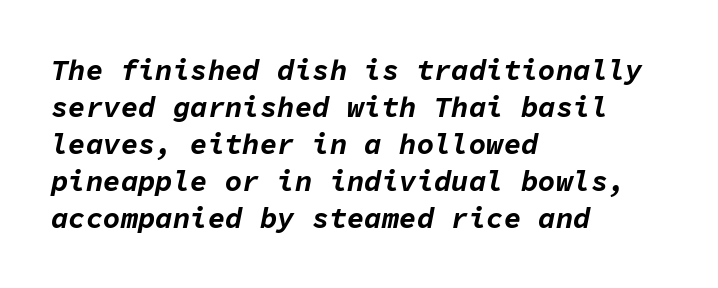
Q: Is the text bold? A: Yes.
Q: Is the text italic (slanted)? A: Yes, it leans right by about 11 degrees.
Q: Is the text underlined? A: No.
Q: How is the paragraph aligned? A: Left-aligned.
Q: Is the spacing between letters normal or unusually wide? A: Normal.
Q: Is the spacing between lines tight, normal or loose? A: Normal.
Q: Width (condensed, normal, or wide)? A: Normal.
Q: Stroke contrast? A: Low.
Q: x-height? A: Medium.
Q: Monospaced? A: Yes.
